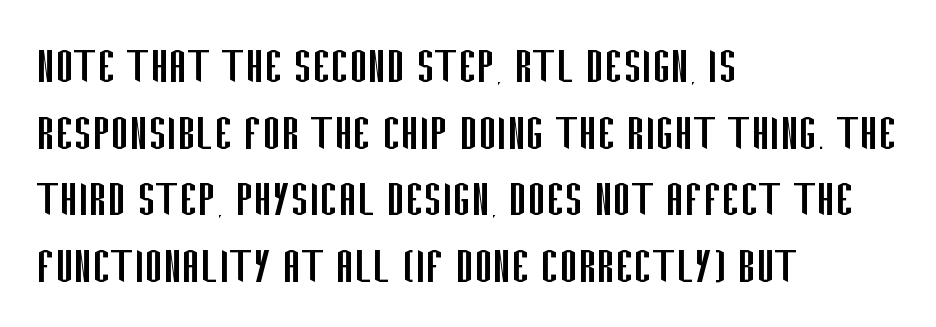
Weight class: somewhere from thin through regular. Nobody drew a line under any word here. This is the regular roman posture of the typeface. The lines in this sample share a left origin and differ only in where they stop.
